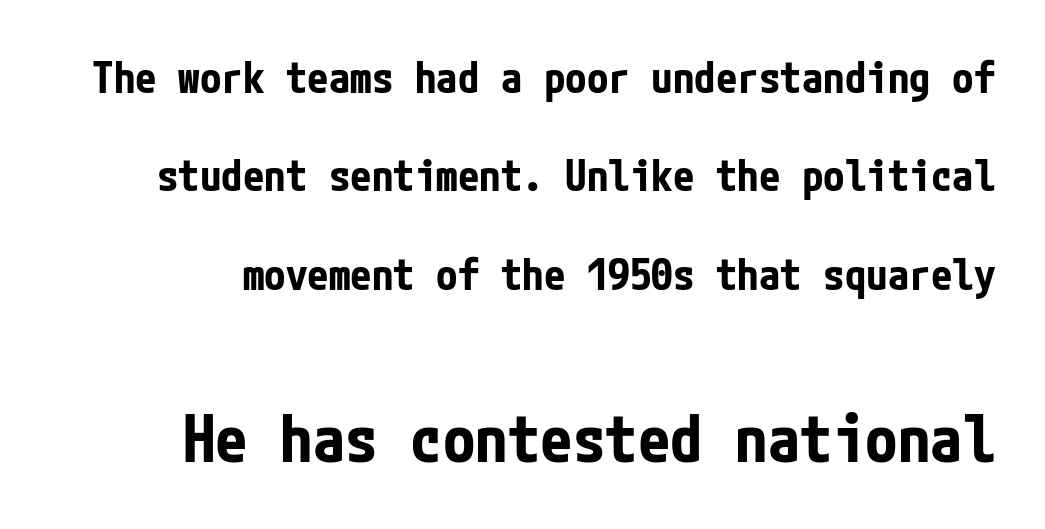
Q: Is the text bold? A: Yes.
Q: Is the text italic (slanted)? A: No, it is upright.
Q: Is the typeface a serif or a sans-serif typeface? A: Sans-serif.
Q: Is the text underlined? A: No.
Q: Is the spacing between letters normal or unusually wide? A: Normal.
Q: Is the spacing between lines tight, normal or loose? A: Loose.
Q: Which block of text is set in a larger size, the first (top) or the second (bottom)? A: The second (bottom) one.
Q: Width (condensed, normal, or wide)? A: Condensed.
Q: Stroke contrast? A: Low.
Q: x-height? A: Medium.
